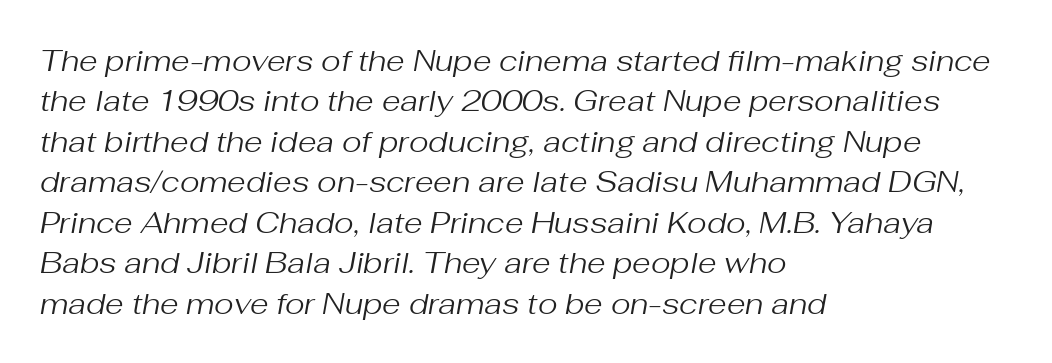
{"italic": "yes", "lean": "right", "slant_degrees": 10, "bold": "no", "weight": "regular", "width": "normal", "stroke_contrast": "medium", "x_height": "medium", "monospaced": "no", "underline": "no", "align": "left", "line_spacing": "normal", "line_spacing_ratio": 1.35, "letter_spacing": "normal", "letter_spacing_em": 0.0, "glyph_px": 30}
